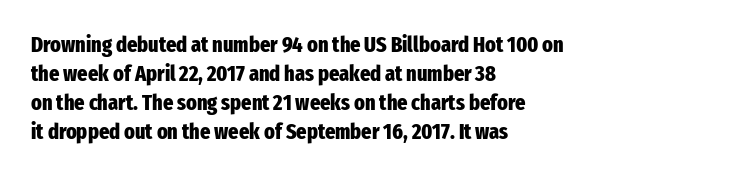
The image shows 22 px bold type, upright; set left-aligned, normal line spacing (1.32x), normal letter spacing, not underlined.
